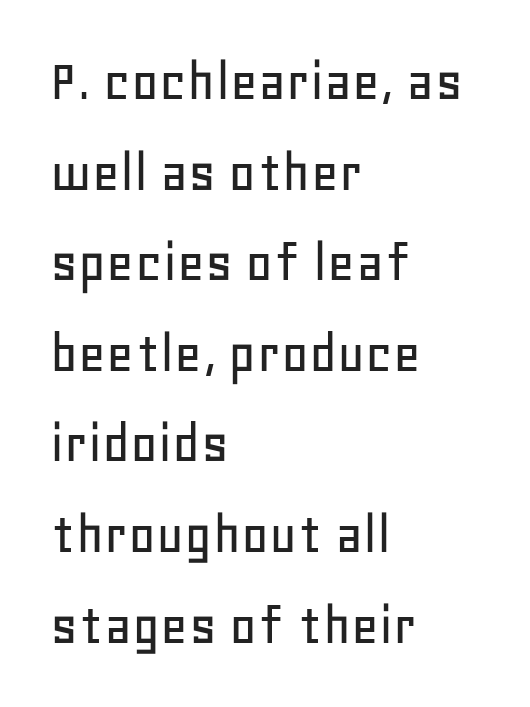
The letterforms sit shoulder to shoulder at normal distance. What kind of face is this? One without serifs — a sans. Vertical spacing — default. A classic flush-left, rag-right setting is used for this passage. Unmarked baselines from the first word to the last. The lettering holds an erect, upright posture throughout.
